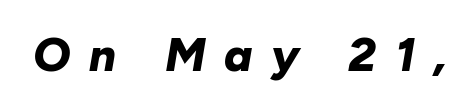
The image shows 47 px bold type, italic (leaning right); set unusually wide letter spacing (+0.4 em), not underlined; low stroke contrast and a medium x-height.
